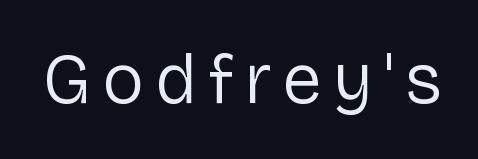
Q: Is the text bold? A: No.
Q: Is the text italic (slanted)? A: No, it is upright.
Q: Is the typeface a serif or a sans-serif typeface? A: Sans-serif.
Q: Is the text underlined? A: No.
Q: Width (condensed, normal, or wide)? A: Normal.
Q: Stroke contrast? A: Low.
Q: x-height? A: Medium.
Q: Monospaced? A: No.
